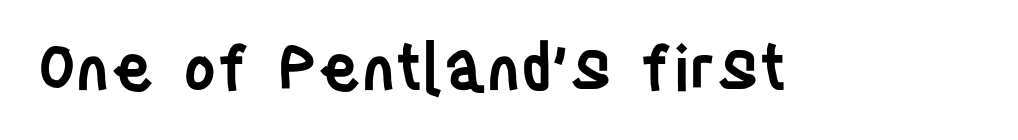
The letters sit at their default tracking, neither squeezed nor spread. Underlining? Definitely not there. This sample uses a sans-serif face. Ordinary non-slanted type is in use.
